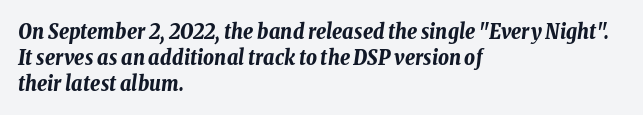
Q: Is the text bold? A: Yes.
Q: Is the text italic (slanted)? A: Yes, it leans right by about 8 degrees.
Q: Is the text underlined? A: No.
Q: How is the paragraph aligned? A: Left-aligned.
Q: Is the spacing between letters normal or unusually wide? A: Normal.
